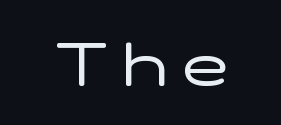
The image shows 61 px regular-weight, wide sans-serif type, upright; set unusually wide letter spacing (+0.25 em), not underlined; low stroke contrast and a medium x-height.
